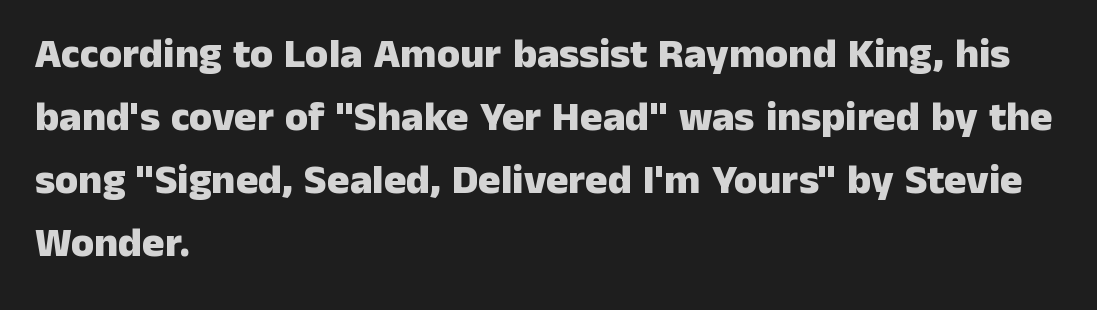
The specimen reads as upright at a glance. In terms of letterform style, serifs are entirely absent. The space between consecutive lines is moderate. In CSS terms this would be text-align: left. Has an underline been added? It has not.
